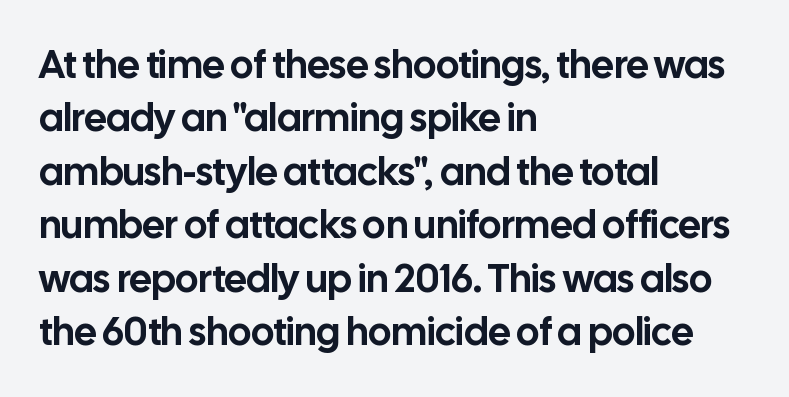
The image shows 39 px sans-serif type, upright; set left-aligned, normal line spacing (1.37x), normal letter spacing, not underlined; low stroke contrast and a medium x-height.
